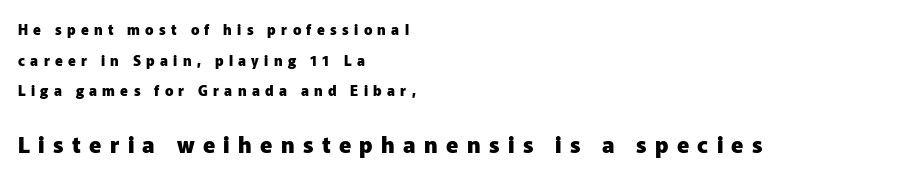
The image shows 22 px bold type, upright; set left-aligned, loose line spacing (2.18x), unusually wide letter spacing (+0.38 em), not underlined; the second (bottom) block is 1.57x larger.
